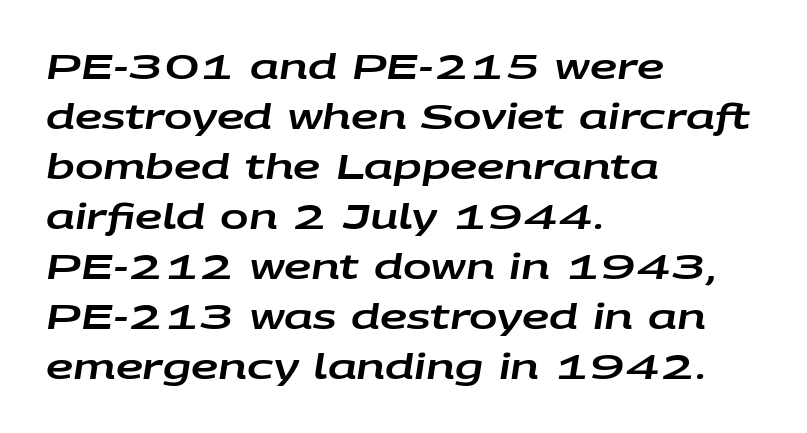
This sample has the flowing, uneven cadence of proportional lettering. Horizontally, the lines are justified to the leading edge only. The passage shown stacks its lines at a standard gap. Every character sits at an angle, as italics do. The gaps between neighbouring characters are ordinary and unremarkable.
